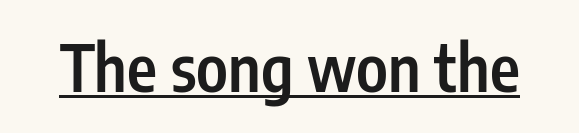
The image shows 64 px semibold, condensed sans-serif type, upright; set normal letter spacing, underlined; low stroke contrast and a medium x-height.
